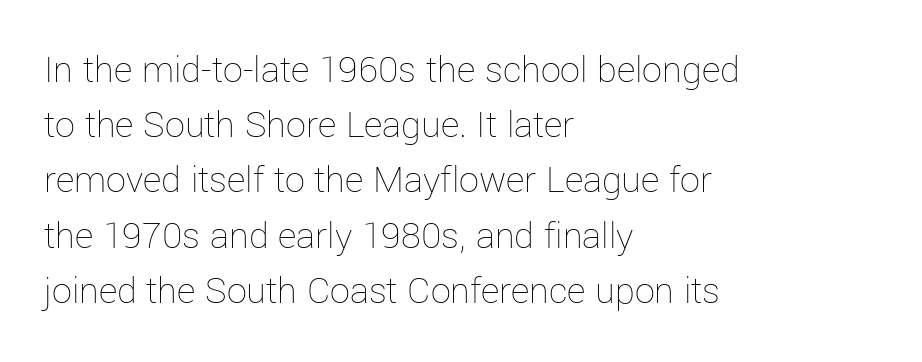
No italicization has been applied; the sample stays upright. Layout note: lines flush left. Between one letter and the next there's only the usual sliver of space. This is not heavy type; no bold has been used.
